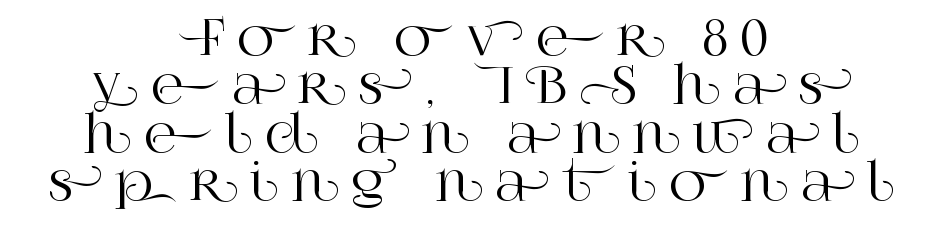
Q: Is the text italic (slanted)? A: No, it is upright.
Q: Is the typeface a serif or a sans-serif typeface? A: Serif.
Q: Is the text underlined? A: No.
Q: How is the paragraph aligned? A: Centered.
Q: Is the spacing between letters normal or unusually wide? A: Unusually wide.
Q: Is the spacing between lines tight, normal or loose? A: Tight.
Q: Width (condensed, normal, or wide)? A: Normal.
Q: Stroke contrast? A: High.
Q: x-height? A: Large.
Q: Monospaced? A: No.
